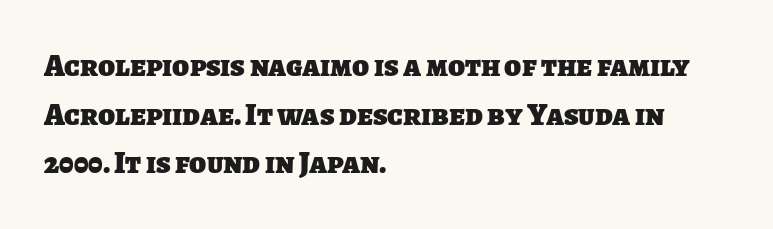
Q: Is the text bold? A: Yes.
Q: Is the typeface a serif or a sans-serif typeface? A: Sans-serif.
Q: Is the text underlined? A: No.
Q: How is the paragraph aligned? A: Left-aligned.
Q: Is the spacing between letters normal or unusually wide? A: Normal.
Q: Is the spacing between lines tight, normal or loose? A: Normal.
Q: Width (condensed, normal, or wide)? A: Normal.
Q: Stroke contrast? A: Low.
Q: x-height? A: Large.
Q: Monospaced? A: No.
